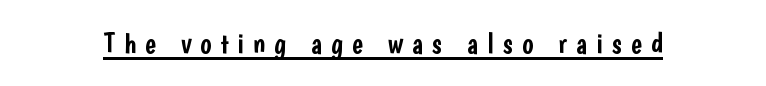
The image shows 29 px condensed sans-serif type, upright; set unusually wide letter spacing (+0.31 em), underlined; low stroke contrast and a medium x-height.
